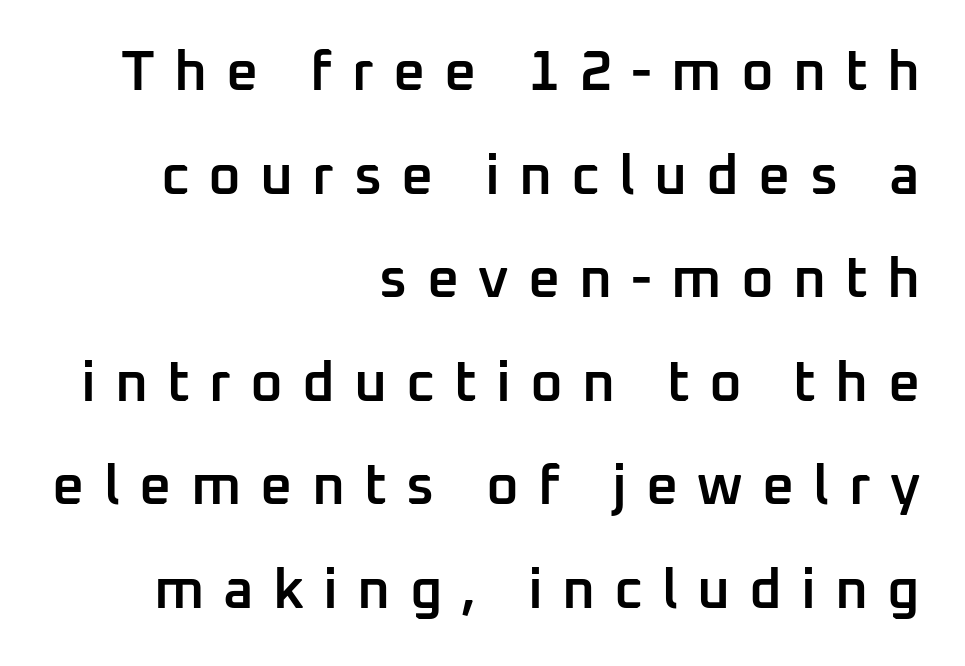
This rendering uses right alignment, leaving the left contour irregular. The face used here is a semibold: visibly heavier than regular, lighter than bold. Grotesque or geometric, the face here clearly has no serifs. Spacing verdict: proportional, widths tailored to each character.
